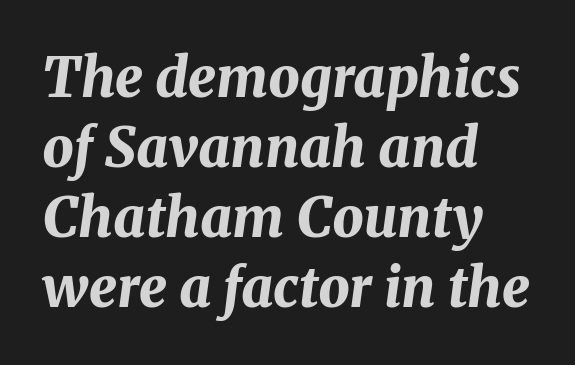
Would a proofreader flag this as italicized? Yes. Does the copy run flush right? No — it runs flush left. The passage shown is typed in a proportional face where columns would drift. Plain, unruled lines of type.
